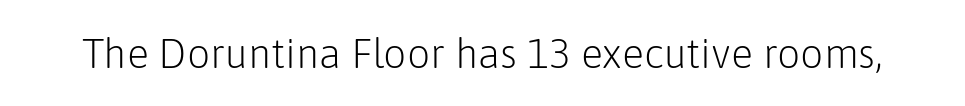
Q: Is the text bold? A: No.
Q: Is the text italic (slanted)? A: No, it is upright.
Q: Is the typeface a serif or a sans-serif typeface? A: Sans-serif.
Q: Is the text underlined? A: No.
Q: Is the spacing between letters normal or unusually wide? A: Normal.
Q: Width (condensed, normal, or wide)? A: Normal.
Q: Stroke contrast? A: Low.
Q: x-height? A: Medium.
Q: Monospaced? A: No.
